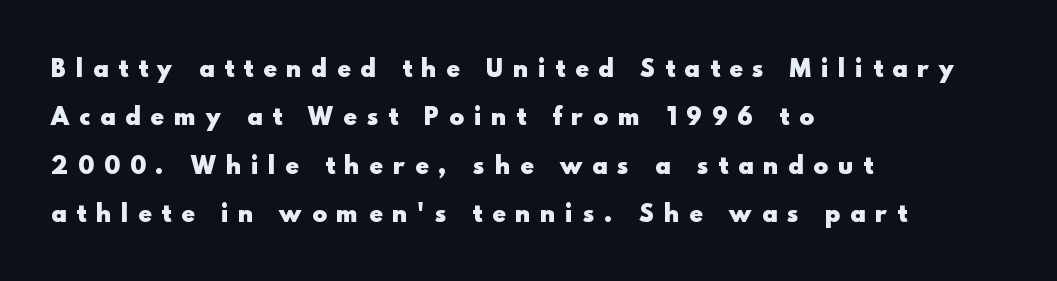
The image shows 22 px bold type, upright; set left-aligned, loose line spacing (2.2x), unusually wide letter spacing (+0.47 em), not underlined.
